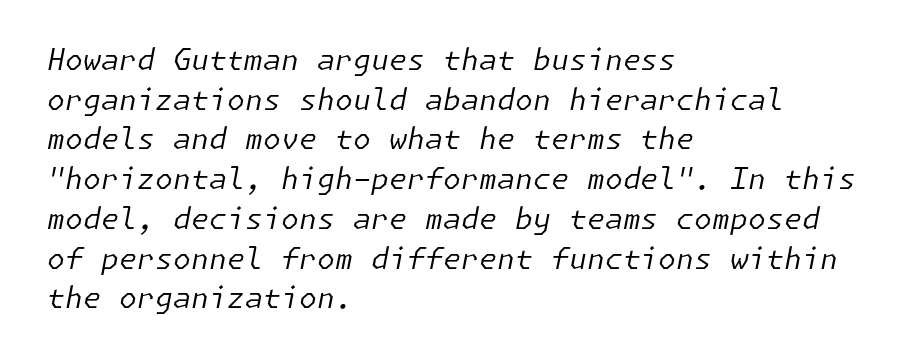
Is there much room between lines? A standard amount, neither cramped nor airy. Each row of text sits above clean, open space. Each word holds together tightly as a unit, with standard inter-letter gaps. This rendering uses left alignment, leaving the right contour irregular. Think standard paragraph weight, or any step lighter than that.
